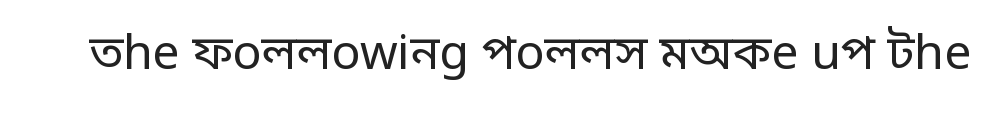
The image shows 48 px regular-weight sans-serif type, upright; set normal letter spacing, not underlined; low stroke contrast and a large x-height.
